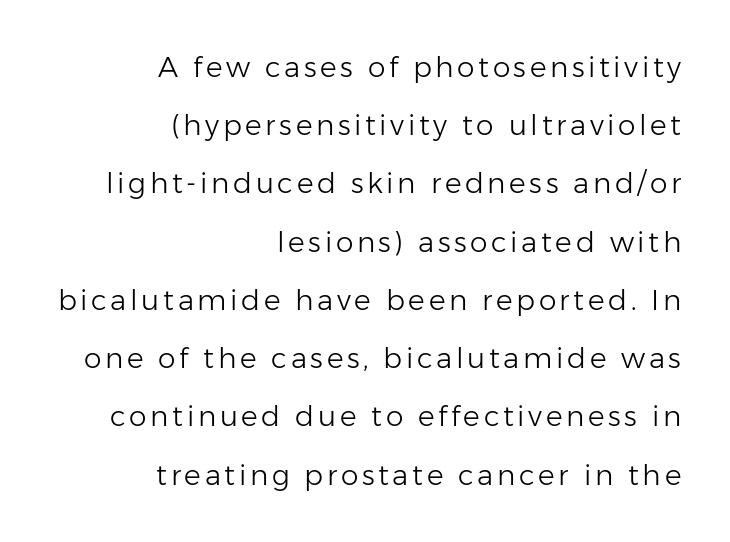
Q: Is the text bold? A: No.
Q: Is the text italic (slanted)? A: No, it is upright.
Q: Is the typeface a serif or a sans-serif typeface? A: Sans-serif.
Q: Is the text underlined? A: No.
Q: How is the paragraph aligned? A: Right-aligned.
Q: Is the spacing between lines tight, normal or loose? A: Loose.
Q: Width (condensed, normal, or wide)? A: Normal.
Q: Stroke contrast? A: Low.
Q: x-height? A: Medium.
Q: Monospaced? A: No.
